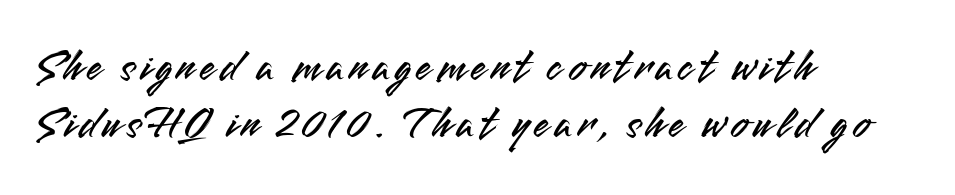
{"serif": "no", "width": "normal", "stroke_contrast": "medium", "x_height": "small", "monospaced": "no", "underline": "no", "align": "left", "line_spacing": "normal", "line_spacing_ratio": 1.26, "glyph_px": 45}
